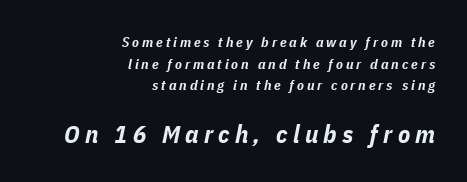
The image shows 25 px bold type, italic (leaning right); set right-aligned, normal line spacing (1.54x), unusually wide letter spacing (+0.21 em), not underlined; the second (bottom) block is 1.79x larger.
